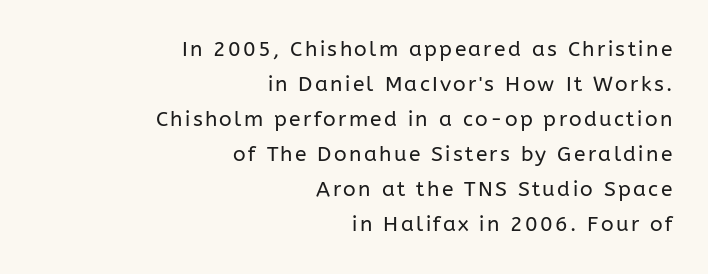
Q: Is the text bold? A: No.
Q: Is the text italic (slanted)? A: No, it is upright.
Q: Is the text underlined? A: No.
Q: How is the paragraph aligned? A: Right-aligned.
Q: Is the spacing between lines tight, normal or loose? A: Normal.
